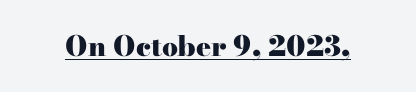
{"serif": "yes", "italic": "no", "bold": "yes", "weight": "heavy", "width": "wide", "stroke_contrast": "high", "x_height": "small", "monospaced": "no", "underline": "yes", "letter_spacing": "normal", "letter_spacing_em": 0.0, "glyph_px": 28}
